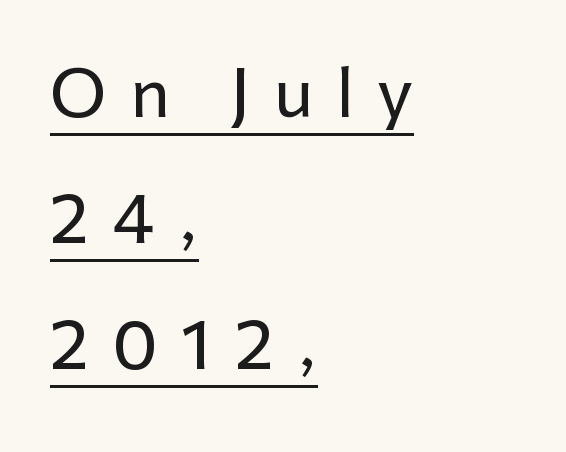
Q: Is the text italic (slanted)? A: No, it is upright.
Q: Is the typeface a serif or a sans-serif typeface? A: Sans-serif.
Q: Is the text underlined? A: Yes.
Q: How is the paragraph aligned? A: Left-aligned.
Q: Is the spacing between letters normal or unusually wide? A: Unusually wide.
Q: Is the spacing between lines tight, normal or loose? A: Loose.
Q: Width (condensed, normal, or wide)? A: Normal.
Q: Stroke contrast? A: Low.
Q: x-height? A: Medium.
Q: Monospaced? A: No.
